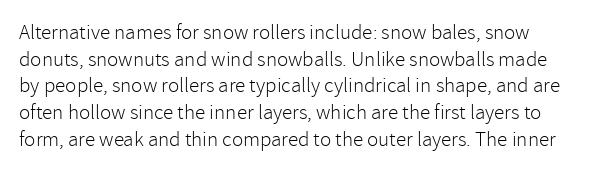
The image shows 21 px text type, upright; set normal line spacing (1.27x), normal letter spacing, not underlined.
